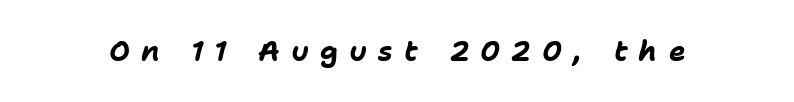
{"italic": "yes", "lean": "right", "slant_degrees": 11, "bold": "yes", "weight": "bold", "width": "normal", "stroke_contrast": "low", "x_height": "medium", "monospaced": "no", "underline": "no", "letter_spacing": "wide", "letter_spacing_em": 0.4, "glyph_px": 28}
